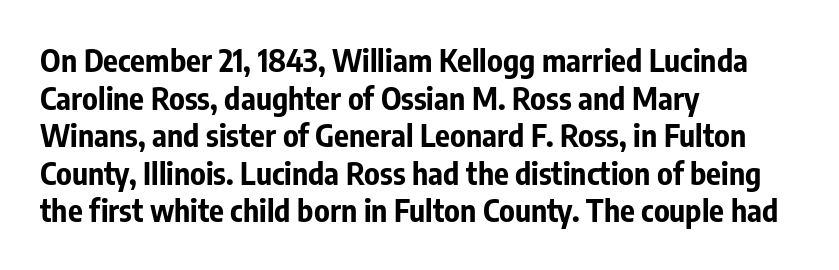
Q: Is the text bold? A: Yes.
Q: Is the text italic (slanted)? A: No, it is upright.
Q: Is the typeface a serif or a sans-serif typeface? A: Sans-serif.
Q: Is the text underlined? A: No.
Q: How is the paragraph aligned? A: Left-aligned.
Q: Is the spacing between letters normal or unusually wide? A: Normal.
Q: Width (condensed, normal, or wide)? A: Condensed.
Q: Stroke contrast? A: Low.
Q: x-height? A: Medium.
Q: Monospaced? A: No.
